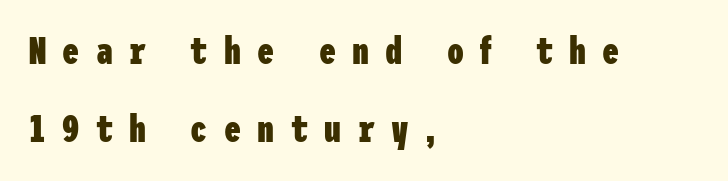
Typographic density is high because the face is bold. The specimen omits any rule beneath the text block's lines. Stroke terminals: plain, sans-serif. Horizontal alignment here is leftward, the default for most running prose.
